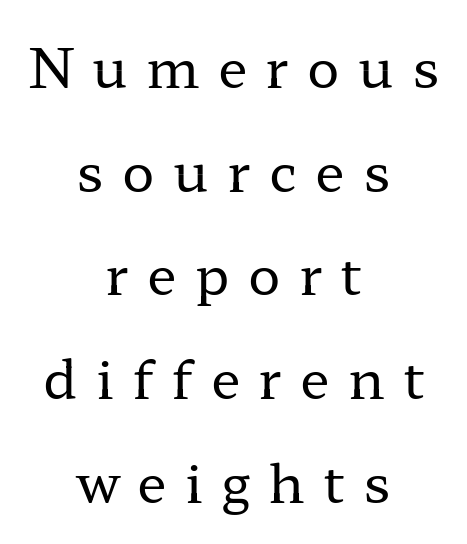
The lines are quadded center. The letters stand upright; this is a roman face. The letters advance in unequal steps, a hallmark of proportional type. Descenders are the only things crossing below the line.
